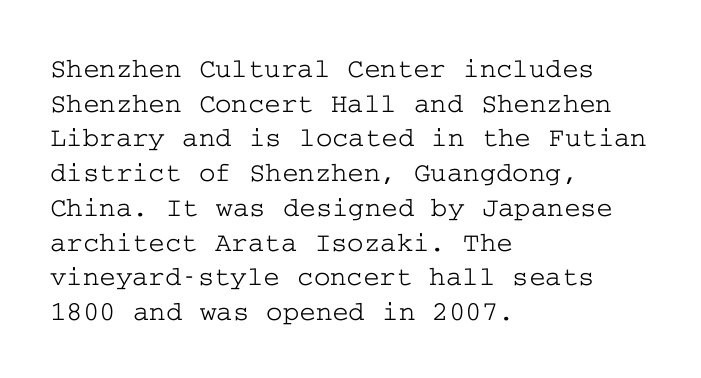
Q: Is the text italic (slanted)? A: No, it is upright.
Q: Is the typeface a serif or a sans-serif typeface? A: Serif.
Q: Is the text underlined? A: No.
Q: How is the paragraph aligned? A: Left-aligned.
Q: Is the spacing between letters normal or unusually wide? A: Normal.
Q: Width (condensed, normal, or wide)? A: Wide.
Q: Stroke contrast? A: Low.
Q: x-height? A: Medium.
